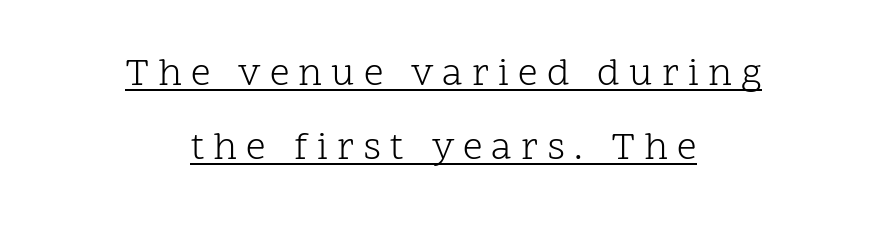
Q: Is the text bold? A: No.
Q: Is the text italic (slanted)? A: No, it is upright.
Q: Is the typeface a serif or a sans-serif typeface? A: Serif.
Q: Is the text underlined? A: Yes.
Q: How is the paragraph aligned? A: Centered.
Q: Is the spacing between letters normal or unusually wide? A: Unusually wide.
Q: Is the spacing between lines tight, normal or loose? A: Loose.
Q: Width (condensed, normal, or wide)? A: Normal.
Q: Stroke contrast? A: Low.
Q: x-height? A: Medium.
Q: Monospaced? A: No.
